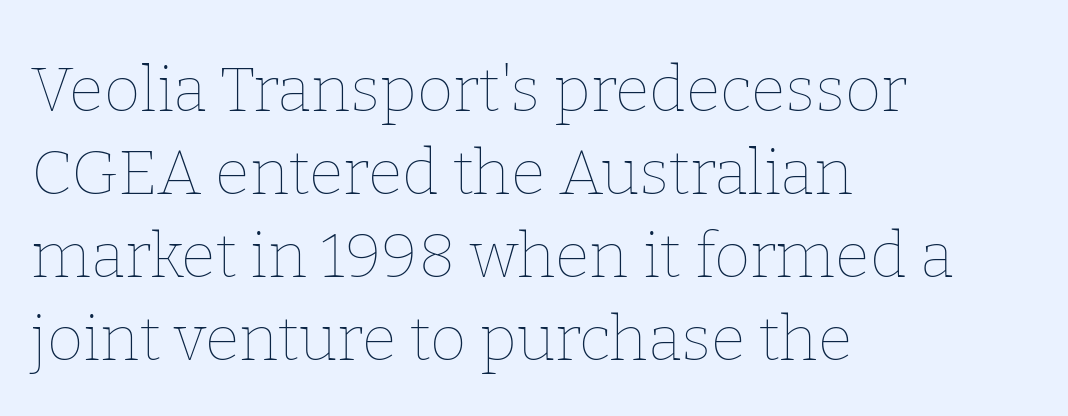
The image shows 63 px thin type, upright; set left-aligned, normal line spacing (1.32x), normal letter spacing, not underlined; low stroke contrast and a medium x-height.
